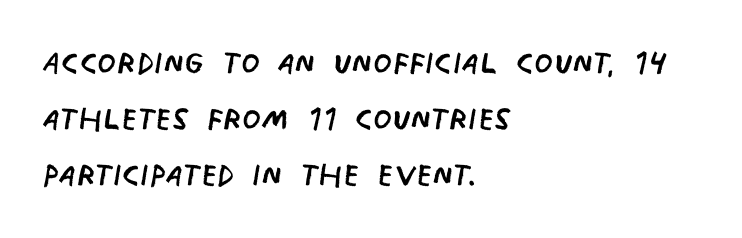
{"serif": "no", "bold": "no", "weight": "regular", "width": "condensed", "stroke_contrast": "low", "x_height": "large", "monospaced": "no", "underline": "no", "align": "left", "line_spacing": "normal", "line_spacing_ratio": 1.3, "letter_spacing": "normal", "letter_spacing_em": 0.0, "glyph_px": 43}
